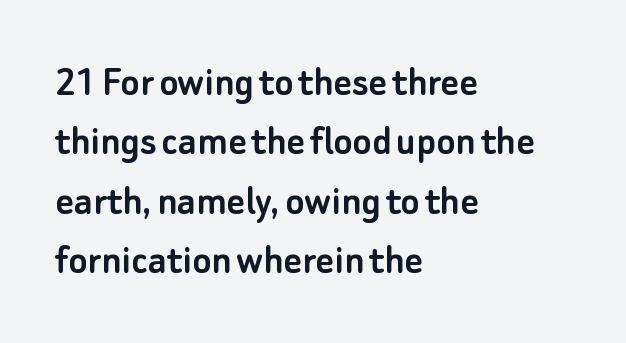
Q: Is the text italic (slanted)? A: No, it is upright.
Q: Is the typeface a serif or a sans-serif typeface? A: Sans-serif.
Q: Is the text underlined? A: No.
Q: How is the paragraph aligned? A: Left-aligned.
Q: Is the spacing between letters normal or unusually wide? A: Normal.
Q: Is the spacing between lines tight, normal or loose? A: Normal.
Q: Width (condensed, normal, or wide)? A: Normal.
Q: Stroke contrast? A: Low.
Q: x-height? A: Small.
Q: Monospaced? A: No.
